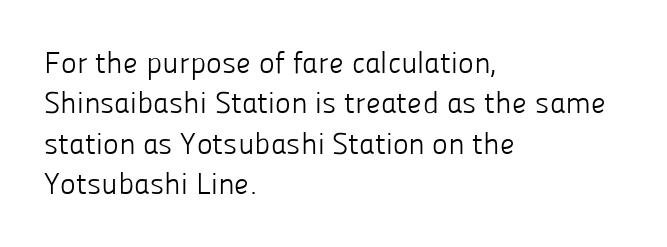
The passage shown is not bold in any degree. Upright lettering throughout. In terms of letterform style, serifs are entirely absent. Here the designer chose a conventional face with non-uniform glyph widths.
